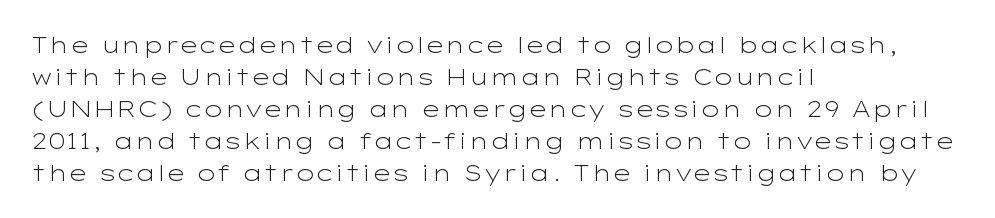
The image shows 22 px text type, upright; set left-aligned, normal line spacing (1.45x), normal letter spacing, not underlined.
